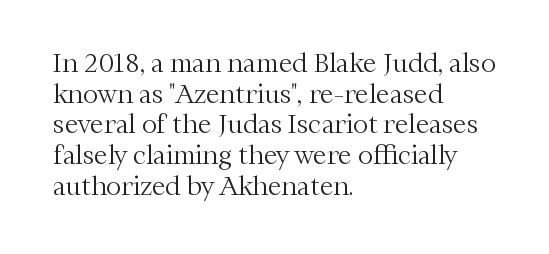
Q: Is the text bold? A: No.
Q: Is the text italic (slanted)? A: No, it is upright.
Q: Is the text underlined? A: No.
Q: How is the paragraph aligned? A: Left-aligned.
Q: Is the spacing between letters normal or unusually wide? A: Normal.
